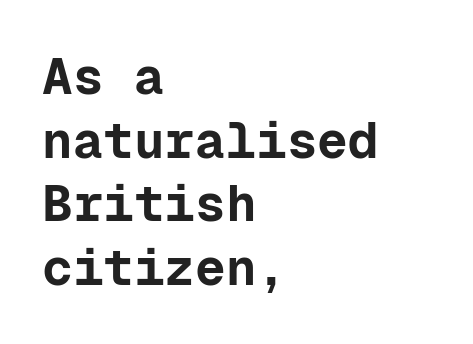
The image shows 51 px bold sans-serif type, upright, monospaced; set left-aligned, normal line spacing (1.25x), normal letter spacing, not underlined; low stroke contrast and a medium x-height.
